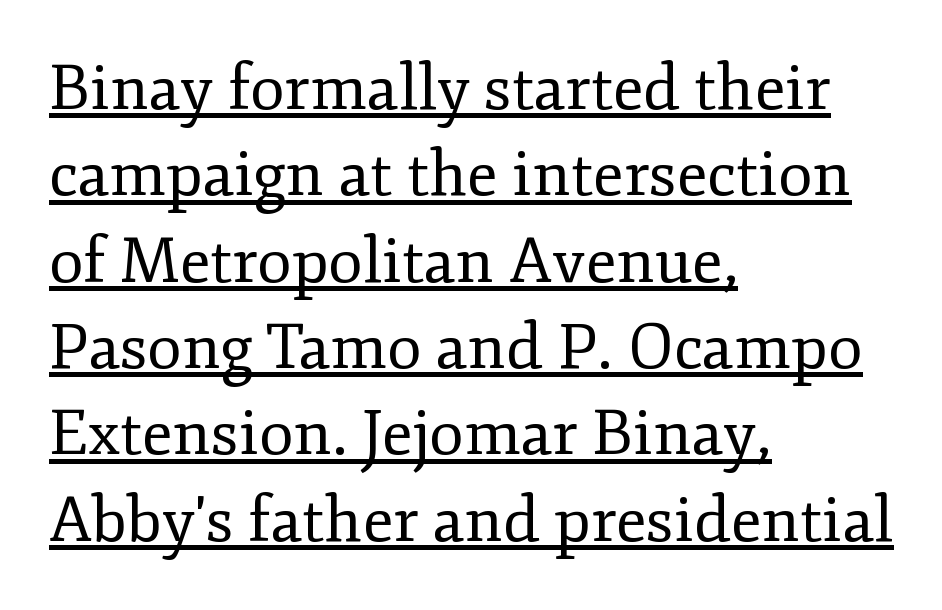
Q: Is the text bold? A: No.
Q: Is the text italic (slanted)? A: No, it is upright.
Q: Is the typeface a serif or a sans-serif typeface? A: Serif.
Q: Is the text underlined? A: Yes.
Q: How is the paragraph aligned? A: Left-aligned.
Q: Is the spacing between letters normal or unusually wide? A: Normal.
Q: Is the spacing between lines tight, normal or loose? A: Normal.
Q: Width (condensed, normal, or wide)? A: Normal.
Q: Stroke contrast? A: Low.
Q: x-height? A: Small.
Q: Monospaced? A: No.
